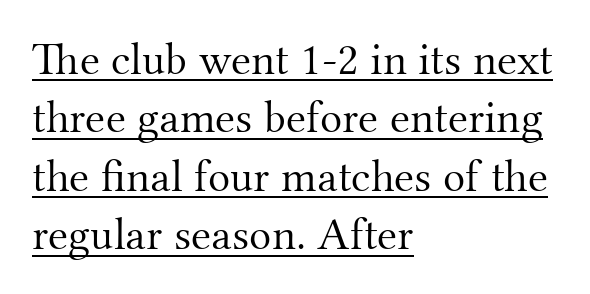
Q: Is the text bold? A: No.
Q: Is the text italic (slanted)? A: No, it is upright.
Q: Is the typeface a serif or a sans-serif typeface? A: Serif.
Q: Is the text underlined? A: Yes.
Q: How is the paragraph aligned? A: Left-aligned.
Q: Is the spacing between letters normal or unusually wide? A: Normal.
Q: Is the spacing between lines tight, normal or loose? A: Normal.
Q: Width (condensed, normal, or wide)? A: Normal.
Q: Stroke contrast? A: Medium.
Q: x-height? A: Small.
Q: Monospaced? A: No.
